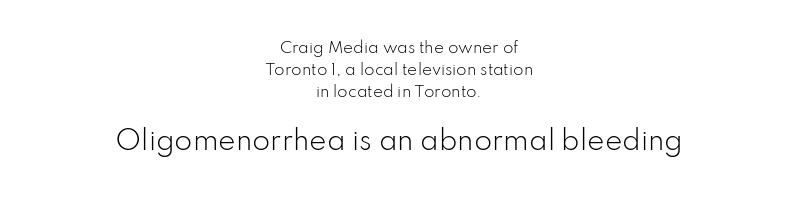
Which of the two is more prominent by size? The second, at the bottom. Any mark beneath the type? The region is blank. Posture: straight, roman, zero tilt. Each line is balanced around a shared central axis.
